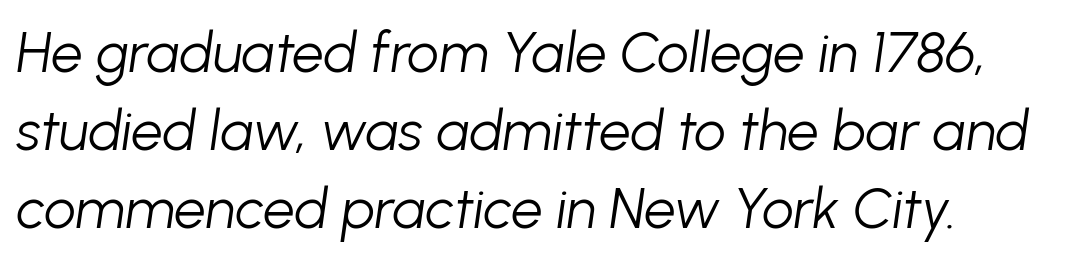
You could not count columns in this text — the font is proportionally spaced. The horizontal fit of the characters is conventional and even. Baseline-to-baseline distance is the conventional proportion of letter height. The gap between lines stays unmarked. No letter is thick-stroked: the sample isn't bold. In terms of posture, this sample is oblique.
